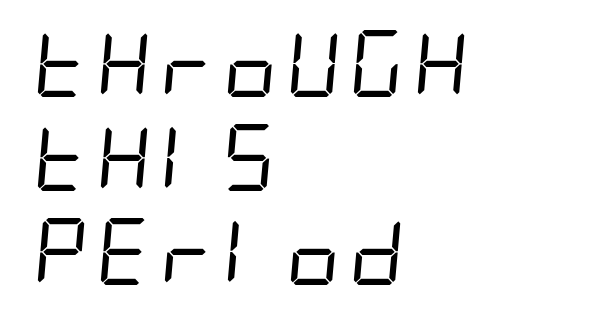
Unbolded letterforms with no extra heft. How would I describe the line gaps? Plain and ordinary. Caption: standard tracking, unaltered. Observe the absence of serifs on each vertical stroke in this sample. Horizontal alignment here is leftward, the default for most running prose.
